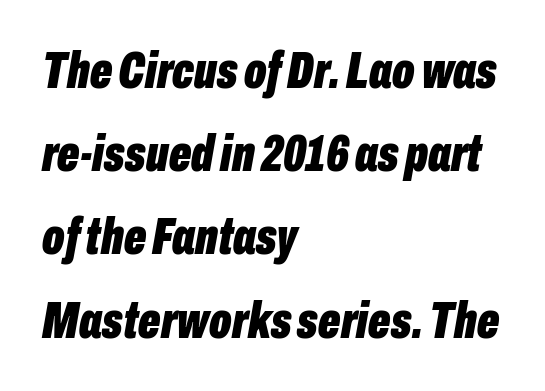
{"italic": "yes", "lean": "right", "slant_degrees": 10, "bold": "yes", "weight": "bold", "width": "condensed", "stroke_contrast": "low", "x_height": "medium", "monospaced": "no", "underline": "no", "align": "left", "line_spacing": "normal", "line_spacing_ratio": 1.6, "letter_spacing": "normal", "letter_spacing_em": 0.0, "glyph_px": 52}
